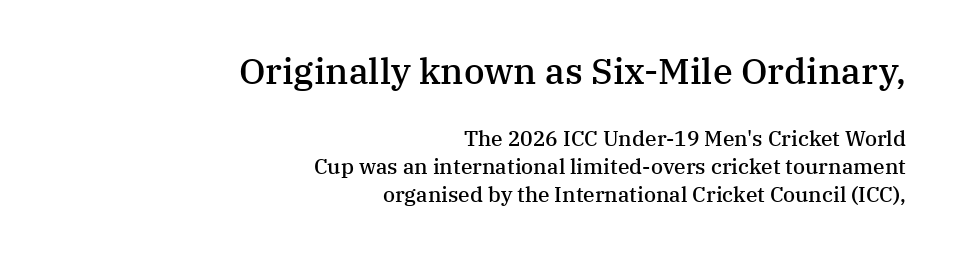
The image shows 36 px semibold serif type, upright; set right-aligned, normal line spacing (1.33x), normal letter spacing, not underlined; the first (top) block is 1.71x larger; medium stroke contrast and a medium x-height.
